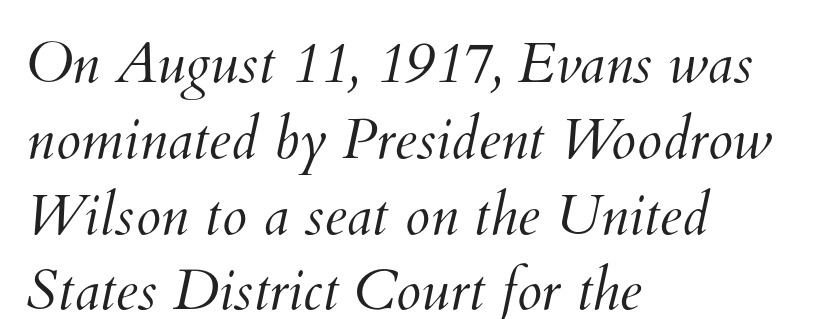
Type without underlining. This rendering leaves character spacing at its baseline value. Normally led — the rows are evenly, conventionally spaced. Counters stay open thanks to moderate or lighter strokes.
